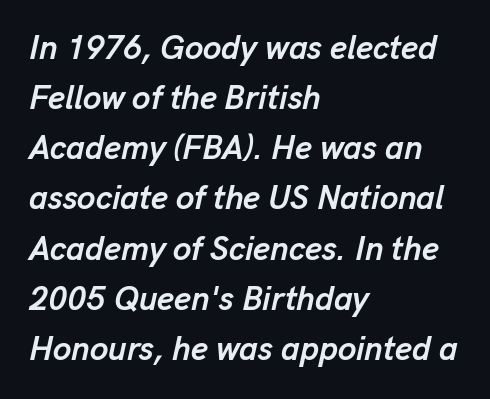
Q: Is the text bold? A: Yes.
Q: Is the text italic (slanted)? A: Yes, it leans right by about 13 degrees.
Q: Is the text underlined? A: No.
Q: How is the paragraph aligned? A: Left-aligned.
Q: Is the spacing between letters normal or unusually wide? A: Normal.
Q: Is the spacing between lines tight, normal or loose? A: Normal.
Q: Width (condensed, normal, or wide)? A: Normal.
Q: Stroke contrast? A: Low.
Q: x-height? A: Medium.
Q: Monospaced? A: No.
